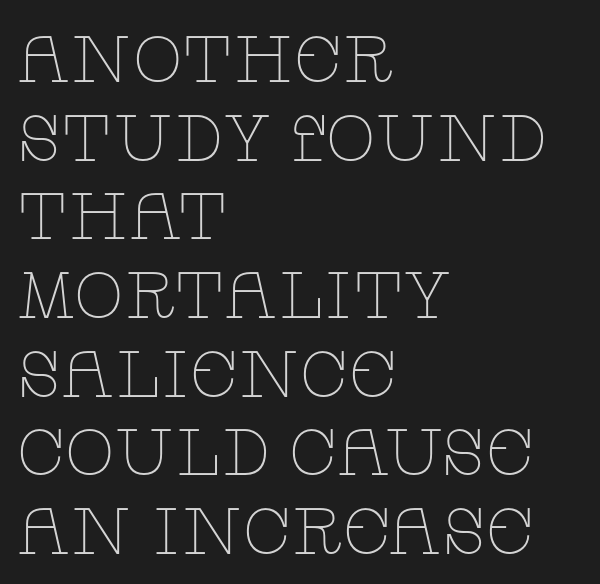
The image shows 65 px thin, wide serif type, upright; set left-aligned, line spacing 1.21x, normal letter spacing, not underlined; low stroke contrast and a large x-height.
